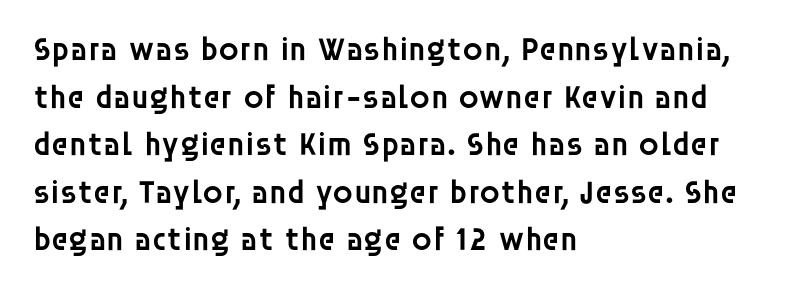
The paragraph has a hard left edge and a soft right edge. To sum up the face: it is a sans, with no serifs. Characters remain perfectly vertical along every line. Spacing verdict: proportional, widths tailored to each character. A bare baseline throughout the passage. Summary of weight: moderately heavy, a semibold.
